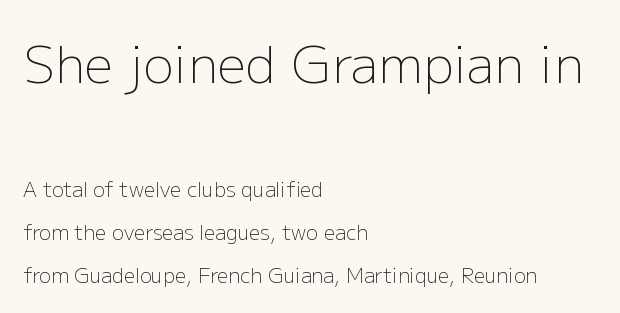
{"serif": "no", "italic": "no", "bold": "no", "weight": "light", "width": "normal", "stroke_contrast": "low", "x_height": "medium", "monospaced": "no", "underline": "no", "align": "left", "line_spacing": "loose", "line_spacing_ratio": 2.15, "letter_spacing": "normal", "letter_spacing_em": 0.0, "larger_block": "first", "size_ratio": 2.55, "glyph_px": 51}
